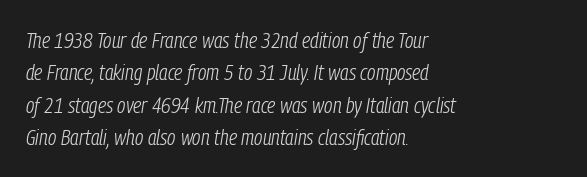
Q: Is the text bold? A: No.
Q: Is the text italic (slanted)? A: Yes, it leans right by about 9 degrees.
Q: Is the text underlined? A: No.
Q: How is the paragraph aligned? A: Left-aligned.
Q: Is the spacing between letters normal or unusually wide? A: Normal.
Q: Is the spacing between lines tight, normal or loose? A: Normal.
